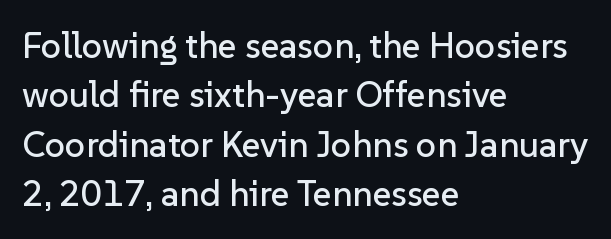
Q: Is the text italic (slanted)? A: No, it is upright.
Q: Is the typeface a serif or a sans-serif typeface? A: Sans-serif.
Q: Is the text underlined? A: No.
Q: How is the paragraph aligned? A: Left-aligned.
Q: Is the spacing between letters normal or unusually wide? A: Normal.
Q: Is the spacing between lines tight, normal or loose? A: Normal.
Q: Width (condensed, normal, or wide)? A: Normal.
Q: Stroke contrast? A: Low.
Q: x-height? A: Medium.
Q: Monospaced? A: No.
